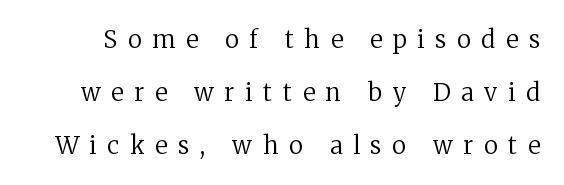
{"italic": "no", "bold": "no", "underline": "no", "line_spacing": "loose", "line_spacing_ratio": 2.2, "letter_spacing": "wide", "letter_spacing_em": 0.45, "glyph_px": 24}
